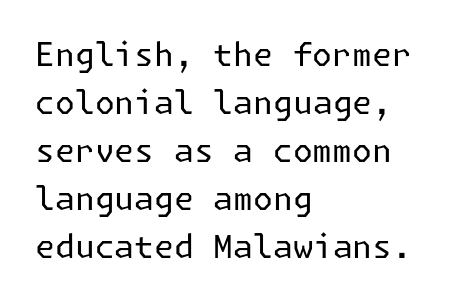
{"serif": "no", "italic": "no", "bold": "no", "weight": "regular", "width": "normal", "stroke_contrast": "low", "x_height": "medium", "underline": "no", "align": "left", "line_spacing": "normal", "line_spacing_ratio": 1.5, "letter_spacing": "normal", "letter_spacing_em": 0.0, "glyph_px": 32}
